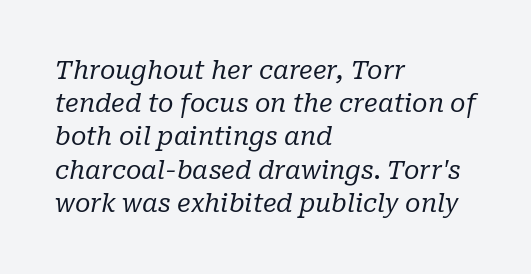
{"italic": "yes", "lean": "right", "slant_degrees": 10, "bold": "no", "underline": "no", "align": "left", "line_spacing": "normal", "line_spacing_ratio": 1.33, "letter_spacing": "normal", "letter_spacing_em": 0.0, "glyph_px": 25}
